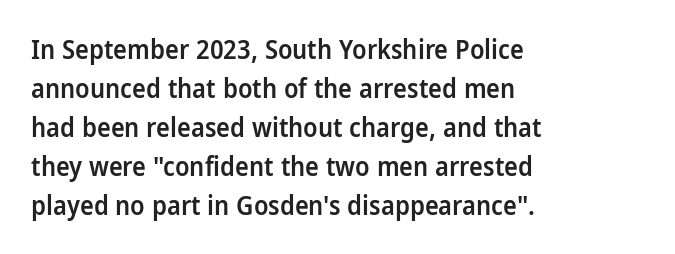
{"italic": "no", "bold": "semi", "underline": "no", "align": "left", "line_spacing": "normal", "line_spacing_ratio": 1.5, "letter_spacing": "normal", "letter_spacing_em": 0.0, "glyph_px": 26}
